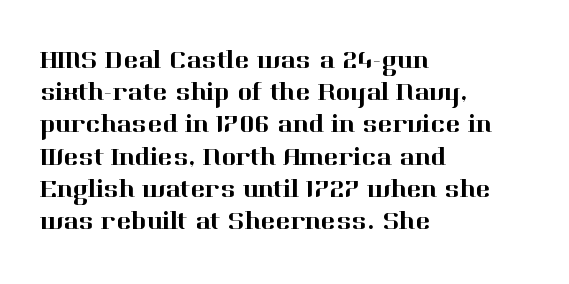
No italicization has been applied; the sample stays upright. This sample uses plain, unmodified letter spacing. Decoration check: the copy has no underline. The typesetter chose a ragged-right arrangement here. Interline gaps are of average width in this sample.
